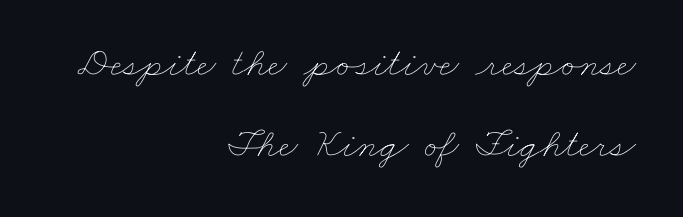
No heavy texture on the line: the type isn't bold. Spacing verdict: proportional, widths tailored to each character. One-word summary of the alignment: right. Regarding leading, the lines here are spaced well apart.
